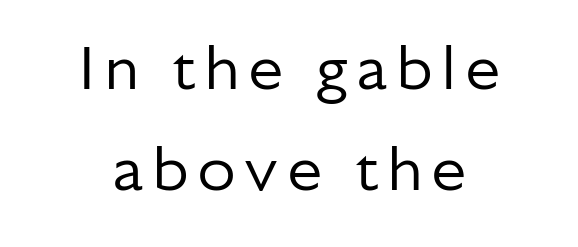
In terms of leading, this rendering sits right in the middle. Ordinary non-slanted type is in use. Unbolded letterforms with no extra heft. Do the characters align in a grid? No, the font is proportional. Stroke terminals: plain, sans-serif.
